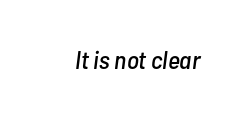
The image shows 26 px text type, italic (leaning right); set normal letter spacing, not underlined.
